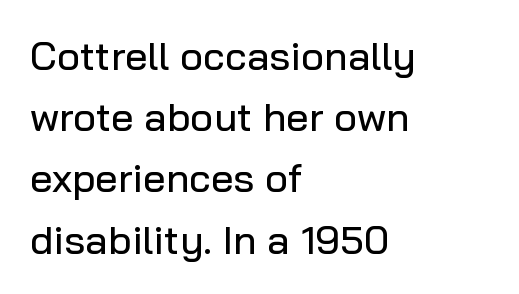
Q: Is the text italic (slanted)? A: No, it is upright.
Q: Is the typeface a serif or a sans-serif typeface? A: Sans-serif.
Q: Is the text underlined? A: No.
Q: How is the paragraph aligned? A: Left-aligned.
Q: Is the spacing between letters normal or unusually wide? A: Normal.
Q: Is the spacing between lines tight, normal or loose? A: Normal.
Q: Width (condensed, normal, or wide)? A: Normal.
Q: Stroke contrast? A: Low.
Q: x-height? A: Medium.
Q: Monospaced? A: No.
